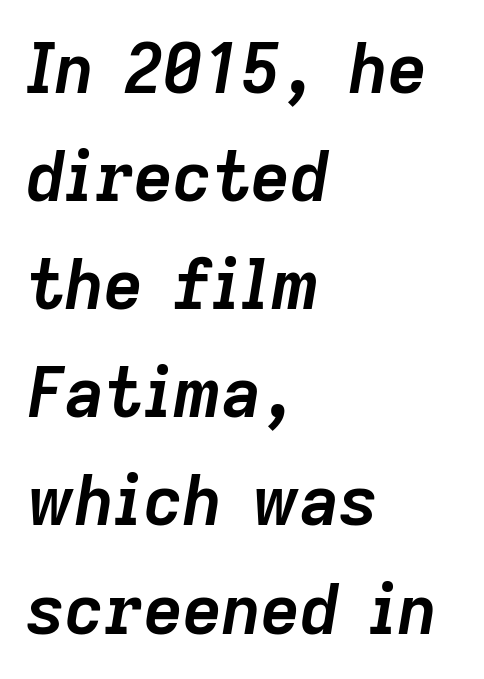
The image shows 68 px semibold type, italic (leaning right); set left-aligned, normal line spacing (1.59x), normal letter spacing, not underlined; low stroke contrast and a medium x-height.
